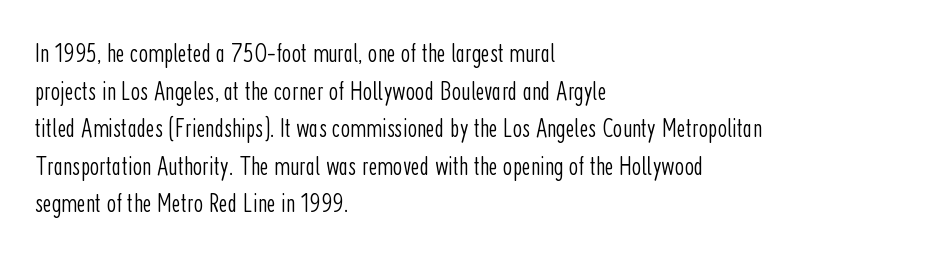
Notice how the stems are strictly vertical — no italics here. A bare baseline throughout the passage. Inter-character spacing is left at the font's built-in metrics. Vertical spacing — default. The ragged edge is on the right, which tells us the setting is flush left. The font sits on the lighter half of the weight spectrum, regular included.
